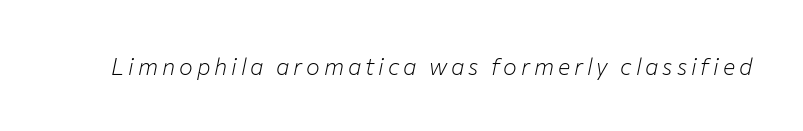
The image shows 23 px text type, italic (leaning right); set not underlined.
